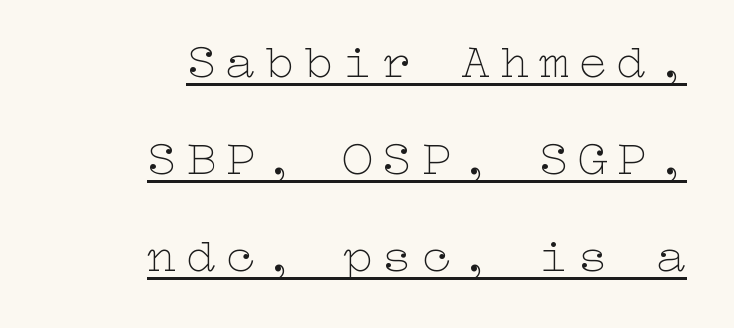
The image shows 49 px thin, wide type, upright; set right-aligned, loose line spacing (1.98x), unusually wide letter spacing (+0.2 em), underlined; low stroke contrast and a medium x-height.
